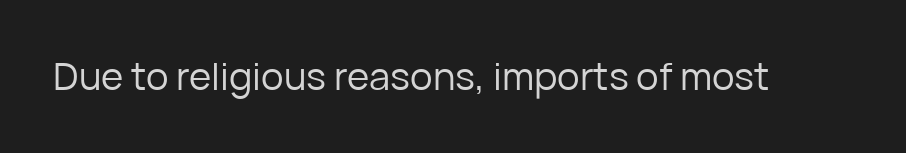
Font category for this specimen: sans-serif. On a weight scale, this lands at 450 or below. The line texture is even and compact thanks to regular tracking. Characters remain perfectly vertical along every line. Unmarked baselines from the first word to the last.
